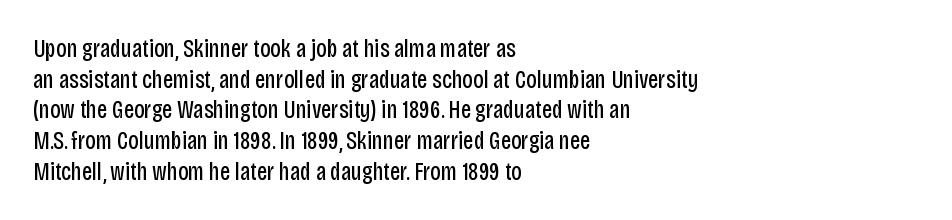
The letters look calm and open, with moderate or lighter stems. Descenders are the only things crossing below the line. Left-aligned paragraph, ragged on the right. Short note: letters normally spaced.
